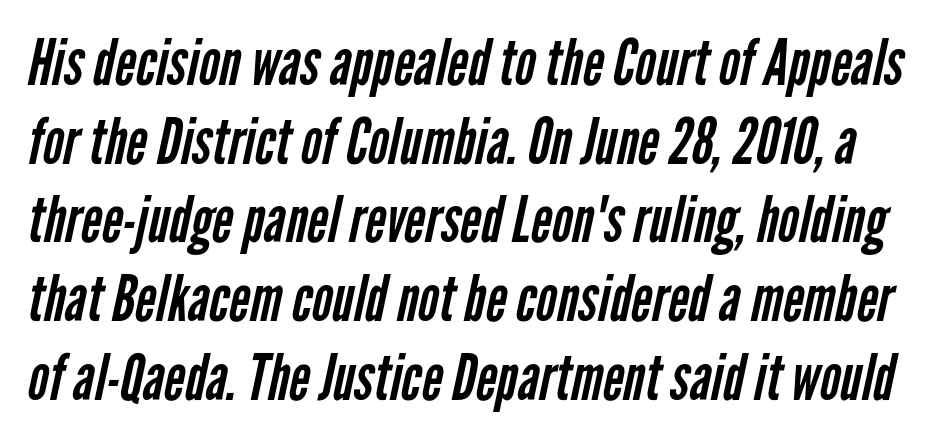
Look at the tracking — it's just the regular setting, nothing added. The passage shown is typeset with a sans-serif family. Heft: none added — not bold. The baseline area is clear.
